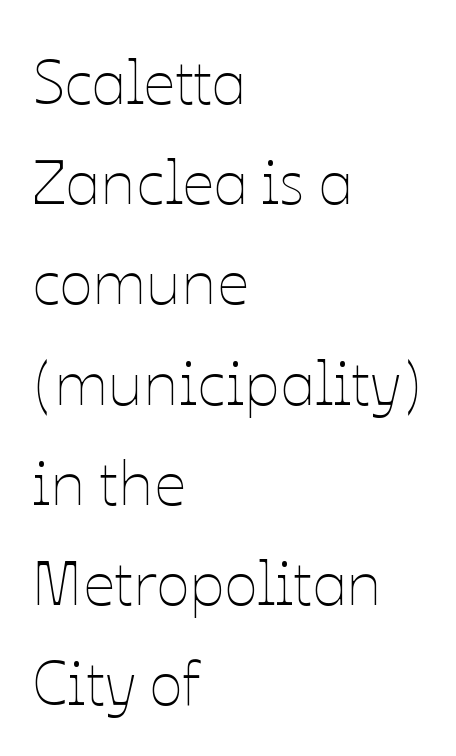
Each letter keeps its own natural width here, so spacing adapts to shape. A normal amount of white space separates one row of letters from the next. No chunkiness to these letters — they're not bold. The gaps between neighbouring characters are ordinary and unremarkable.
